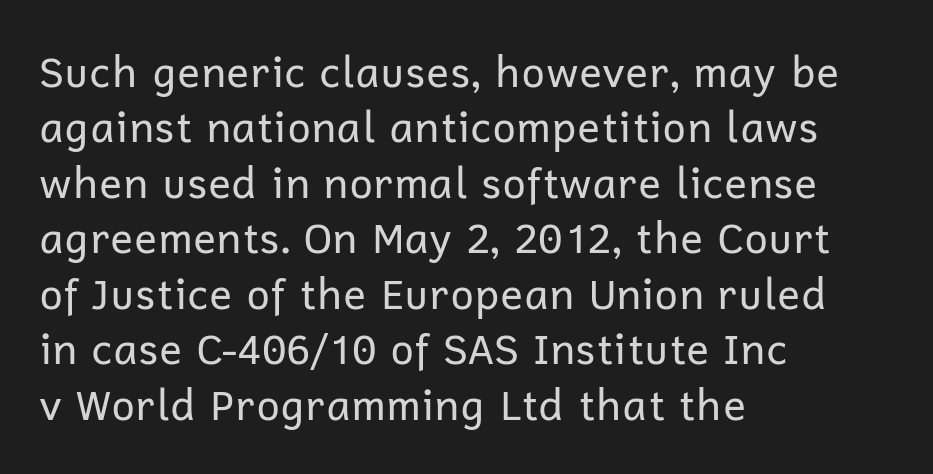
{"serif": "no", "italic": "no", "bold": "no", "weight": "regular", "width": "normal", "stroke_contrast": "low", "x_height": "medium", "monospaced": "no", "underline": "no", "align": "left", "line_spacing": "normal", "line_spacing_ratio": 1.32, "letter_spacing": "normal", "letter_spacing_em": 0.0, "glyph_px": 42}
